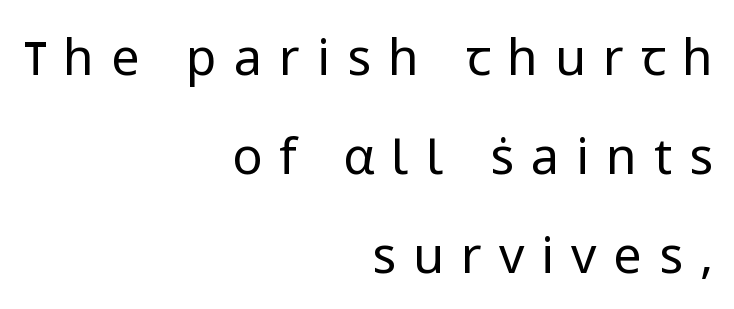
{"serif": "no", "italic": "no", "bold": "no", "weight": "regular", "width": "normal", "stroke_contrast": "low", "x_height": "medium", "monospaced": "no", "underline": "no", "align": "right", "line_spacing": "loose", "line_spacing_ratio": 1.98, "letter_spacing": "wide", "letter_spacing_em": 0.34, "glyph_px": 50}
